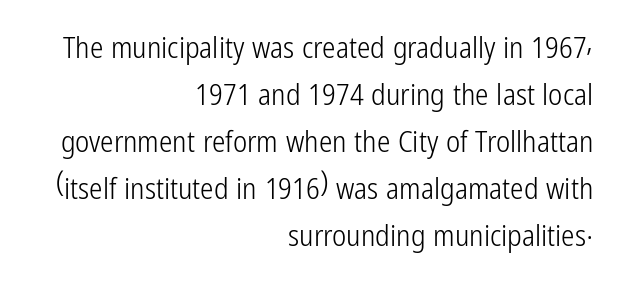
Between one letter and the next there's only the usual sliver of space. One glance says typical: line gaps are just what's usual. The lettering stays uniformly vertical, giving the passage a roman look. Nothing heavy about these letters — not bold at all. You could not count columns in this text — the font is proportionally spaced. Typographically, this falls in the sans-serif category.
